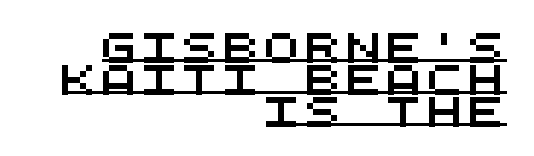
Where is the straight margin? On the right. The typesetter has applied underlining to the passage shown. Serif or sans? Sans — the stroke terminals are bare. The leading is snug, giving the passage a crowded texture. Do the characters align in a grid? Yes, the font is monospaced.
